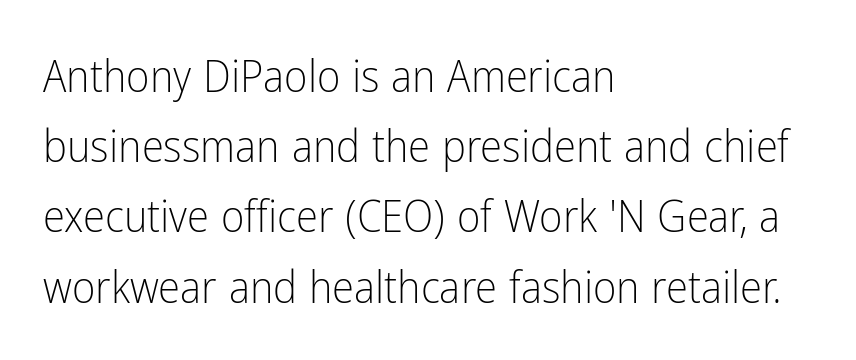
The image shows 45 px light, condensed sans-serif type, upright; set left-aligned, normal line spacing (1.56x), normal letter spacing, not underlined; low stroke contrast and a medium x-height.
